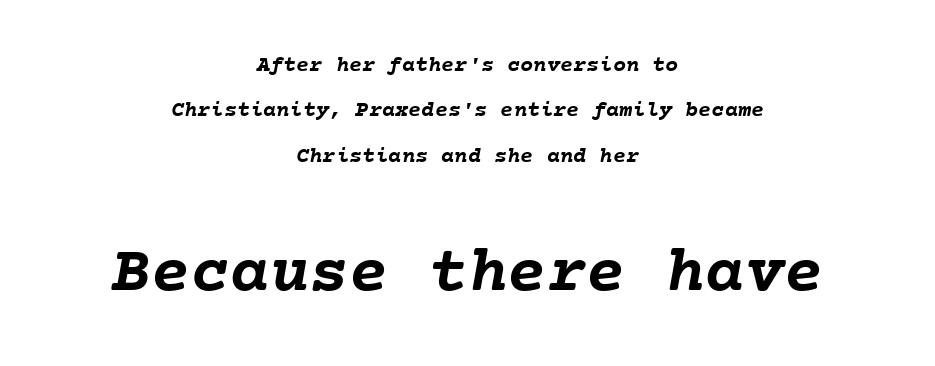
The image shows 66 px semibold type, monospaced; set centered, loose line spacing (2.06x), normal letter spacing, not underlined; the second (bottom) block is 3.0x larger; low stroke contrast and a medium x-height.
